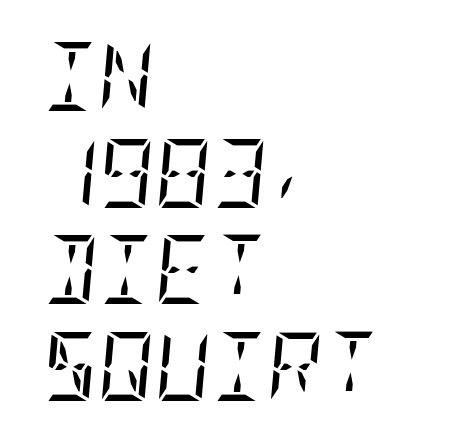
Q: Is the text bold? A: No.
Q: Is the text italic (slanted)? A: Yes, it leans right by about 5 degrees.
Q: Is the typeface a serif or a sans-serif typeface? A: Serif.
Q: Is the text underlined? A: No.
Q: How is the paragraph aligned? A: Left-aligned.
Q: Is the spacing between letters normal or unusually wide? A: Normal.
Q: Is the spacing between lines tight, normal or loose? A: Normal.
Q: Width (condensed, normal, or wide)? A: Condensed.
Q: Stroke contrast? A: Low.
Q: x-height? A: Large.
